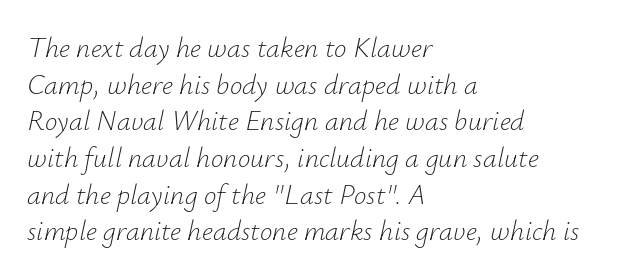
The image shows 28 px light type, italic (leaning right); set left-aligned, normal line spacing (1.31x), normal letter spacing, not underlined; low stroke contrast and a small x-height.
